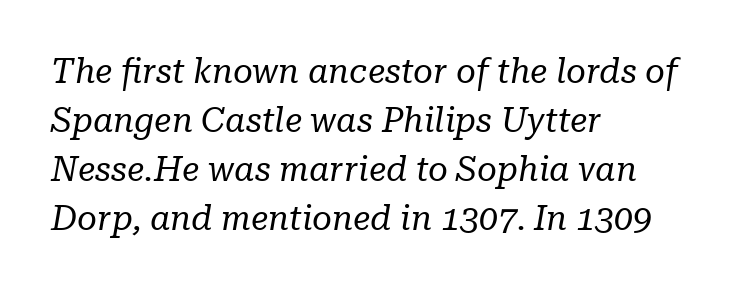
Q: Is the text bold? A: No.
Q: Is the text italic (slanted)? A: Yes, it leans right by about 10 degrees.
Q: Is the typeface a serif or a sans-serif typeface? A: Serif.
Q: Is the text underlined? A: No.
Q: How is the paragraph aligned? A: Left-aligned.
Q: Is the spacing between letters normal or unusually wide? A: Normal.
Q: Is the spacing between lines tight, normal or loose? A: Normal.
Q: Width (condensed, normal, or wide)? A: Normal.
Q: Stroke contrast? A: Low.
Q: x-height? A: Medium.
Q: Monospaced? A: No.
